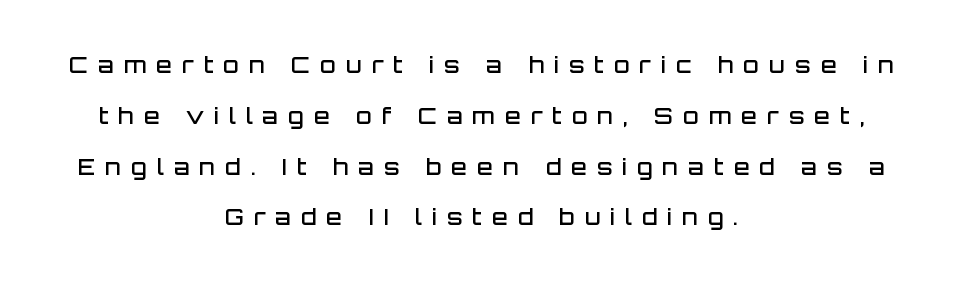
Weight check: semibold — heavier than regular, not quite bold. In terms of leading, this rendering errs on the spacious side. The gap between lines stays unmarked. Italic? Not at all — the glyphs are vertical. Neither beginnings nor endings align; midpoints do.
